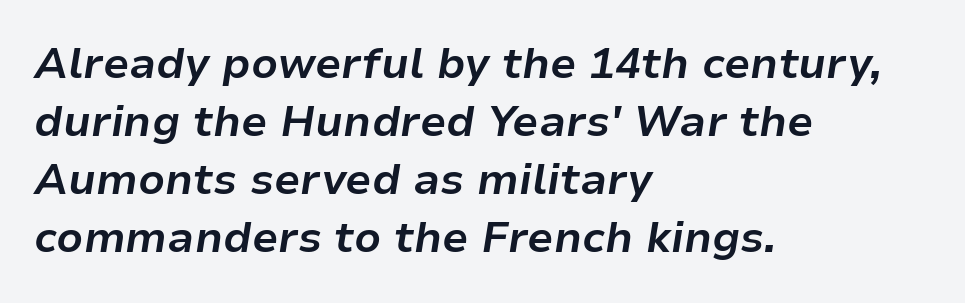
The image shows 43 px bold type, italic (leaning right); set left-aligned, normal line spacing (1.35x), normal letter spacing, not underlined; low stroke contrast and a medium x-height.
